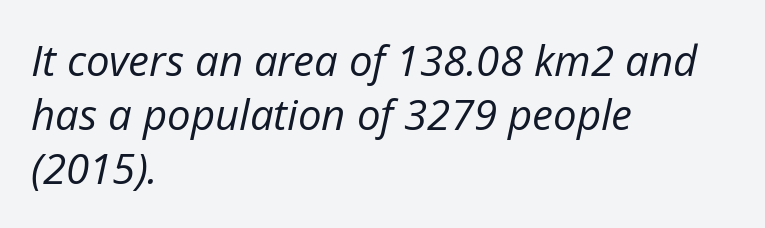
Horizontally, the lines are justified to the leading edge only. Lines of text with bare space underneath. Letter spacing: default. Horizontal bands of white between lines are of average thickness. The rendering applies a slant to the glyphs. Summary of weight: not heavy and not bold.
